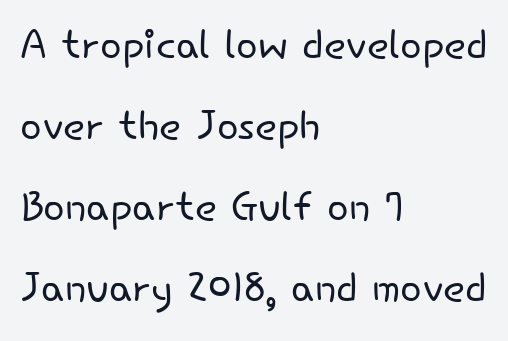
{"serif": "no", "italic": "no", "bold": "no", "weight": "light", "width": "normal", "stroke_contrast": "low", "x_height": "small", "monospaced": "no", "underline": "no", "align": "left", "line_spacing": "normal", "line_spacing_ratio": 1.42, "letter_spacing": "normal", "letter_spacing_em": 0.0, "glyph_px": 57}
